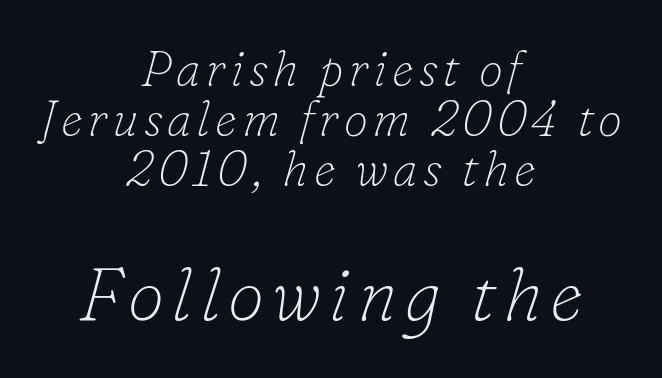
A typesetter would call this leading minimal, almost set solid. The area under the type is left untouched. The whitespace from short lines is split evenly between both sides. The letters in the lower block stand taller than those in the block above. Stems here are at most as thick as an everyday book face.
